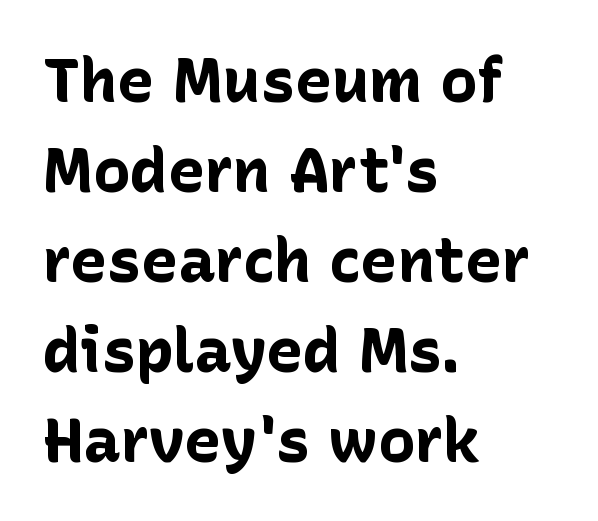
Every row of glyphs begins at an identical x-position on the left. The typeface chosen for these lines omits serifs. The passage shown stacks its lines at a standard gap. Weight check: bold — yes, fully. The axis of the letterforms is exactly vertical. The passage shown is typed in a proportional face where columns would drift.
